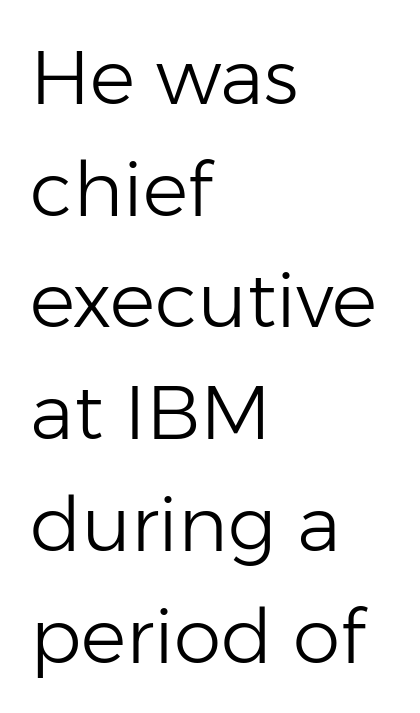
The image shows 76 px light sans-serif type, upright; set left-aligned, normal line spacing (1.47x), normal letter spacing, not underlined; low stroke contrast and a medium x-height.
